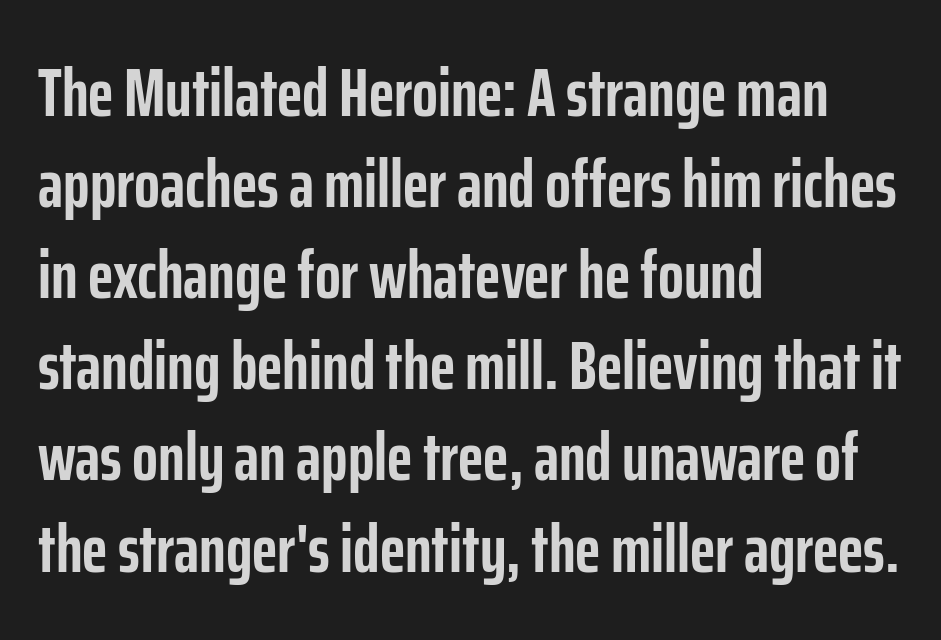
The image shows 68 px semibold, condensed sans-serif type, upright; set left-aligned, normal line spacing (1.34x), normal letter spacing, not underlined; low stroke contrast and a medium x-height.
